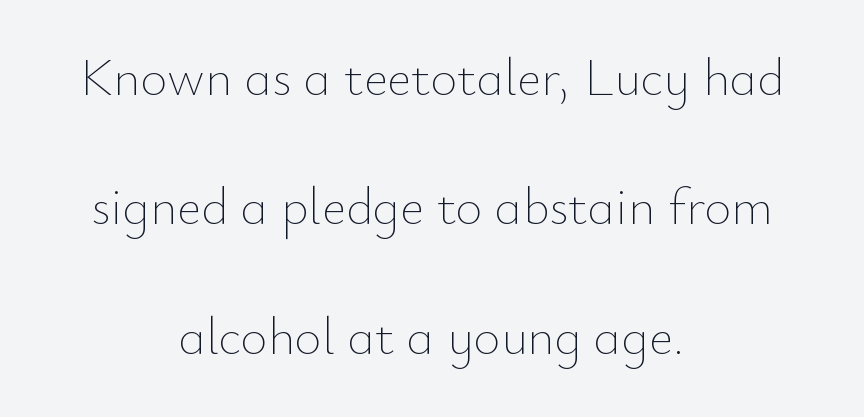
Q: Is the text bold? A: No.
Q: Is the text italic (slanted)? A: No, it is upright.
Q: Is the text underlined? A: No.
Q: How is the paragraph aligned? A: Centered.
Q: Is the spacing between letters normal or unusually wide? A: Normal.
Q: Is the spacing between lines tight, normal or loose? A: Loose.
Q: Width (condensed, normal, or wide)? A: Normal.
Q: Stroke contrast? A: Low.
Q: x-height? A: Small.
Q: Monospaced? A: No.
